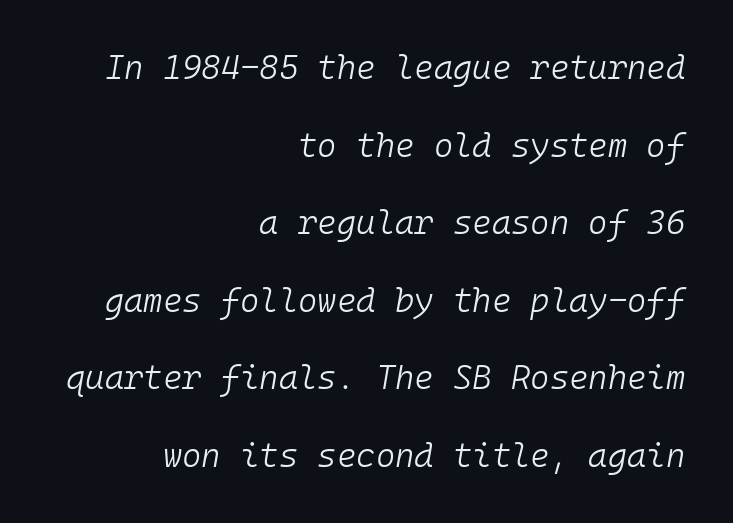
Q: Is the text bold? A: No.
Q: Is the text italic (slanted)? A: Yes, it leans right by about 10 degrees.
Q: Is the text underlined? A: No.
Q: How is the paragraph aligned? A: Right-aligned.
Q: Is the spacing between letters normal or unusually wide? A: Normal.
Q: Is the spacing between lines tight, normal or loose? A: Loose.
Q: Width (condensed, normal, or wide)? A: Normal.
Q: Stroke contrast? A: Low.
Q: x-height? A: Medium.
Q: Monospaced? A: Yes.
